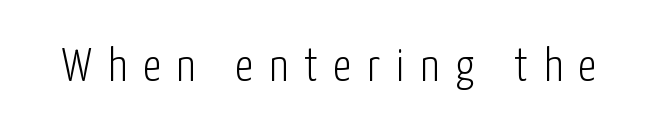
{"serif": "no", "italic": "no", "bold": "no", "weight": "light", "width": "condensed", "stroke_contrast": "low", "x_height": "medium", "monospaced": "no", "underline": "no", "letter_spacing": "wide", "letter_spacing_em": 0.35, "glyph_px": 46}
